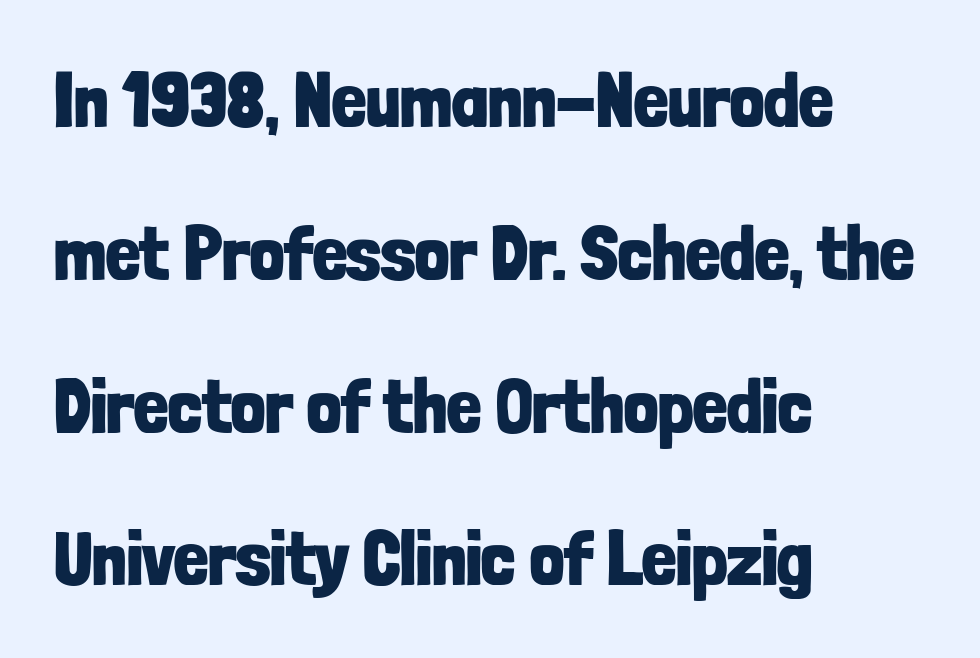
Quick note: underline off. Check where the strokes stop: nothing finishes them off — pure sans. Tall strokes in this sample are plumb rather than angled. The rendering keeps characters at their native spacing. The rendering anchors every line to the left-hand side. Students, observe: this is what heavily led, spacious text looks like.
